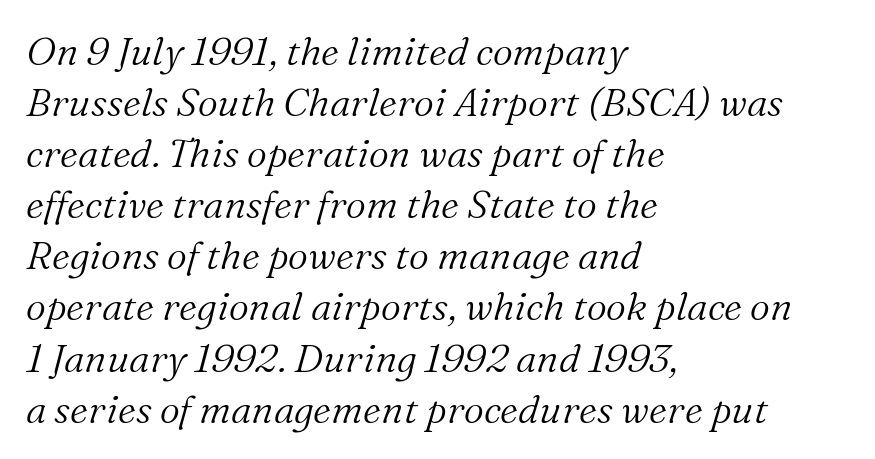
Q: Is the text bold? A: No.
Q: Is the text italic (slanted)? A: Yes, it leans right by about 16 degrees.
Q: Is the typeface a serif or a sans-serif typeface? A: Serif.
Q: Is the text underlined? A: No.
Q: How is the paragraph aligned? A: Left-aligned.
Q: Is the spacing between letters normal or unusually wide? A: Normal.
Q: Is the spacing between lines tight, normal or loose? A: Normal.
Q: Width (condensed, normal, or wide)? A: Normal.
Q: Stroke contrast? A: Medium.
Q: x-height? A: Medium.
Q: Monospaced? A: No.
